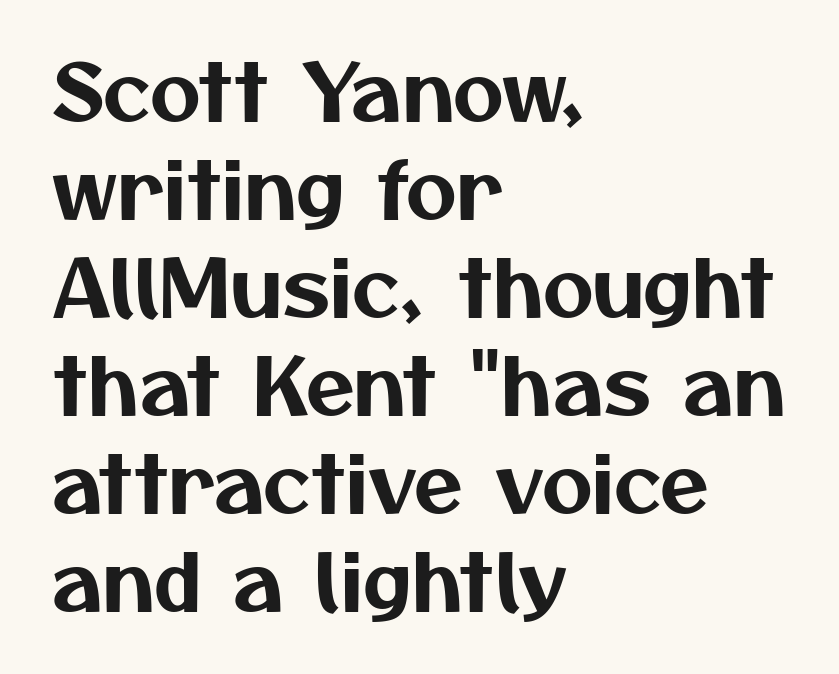
Q: Is the typeface a serif or a sans-serif typeface? A: Sans-serif.
Q: Is the text underlined? A: No.
Q: How is the paragraph aligned? A: Left-aligned.
Q: Is the spacing between letters normal or unusually wide? A: Normal.
Q: Width (condensed, normal, or wide)? A: Normal.
Q: Stroke contrast? A: Medium.
Q: x-height? A: Medium.
Q: Monospaced? A: No.
